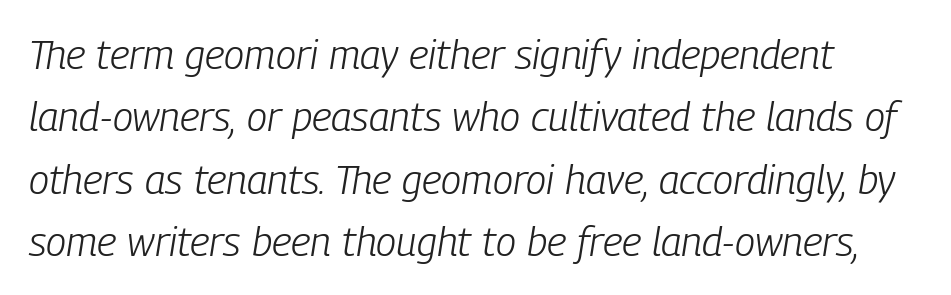
{"italic": "yes", "lean": "right", "slant_degrees": 9, "bold": "no", "weight": "light", "width": "condensed", "stroke_contrast": "low", "x_height": "medium", "monospaced": "no", "underline": "no", "line_spacing": "normal", "line_spacing_ratio": 1.52, "letter_spacing": "normal", "letter_spacing_em": 0.0, "glyph_px": 41}
